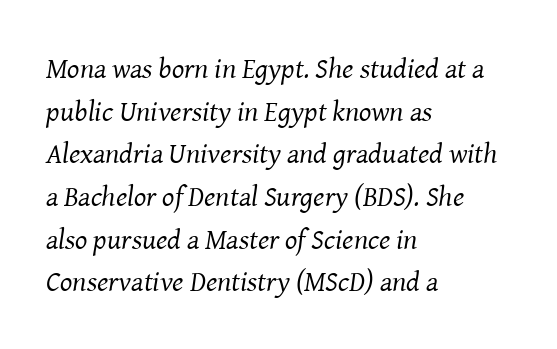
The image shows 29 px regular-weight serif type, italic (leaning right); set left-aligned, normal line spacing (1.47x), normal letter spacing, not underlined; medium stroke contrast and a medium x-height.
